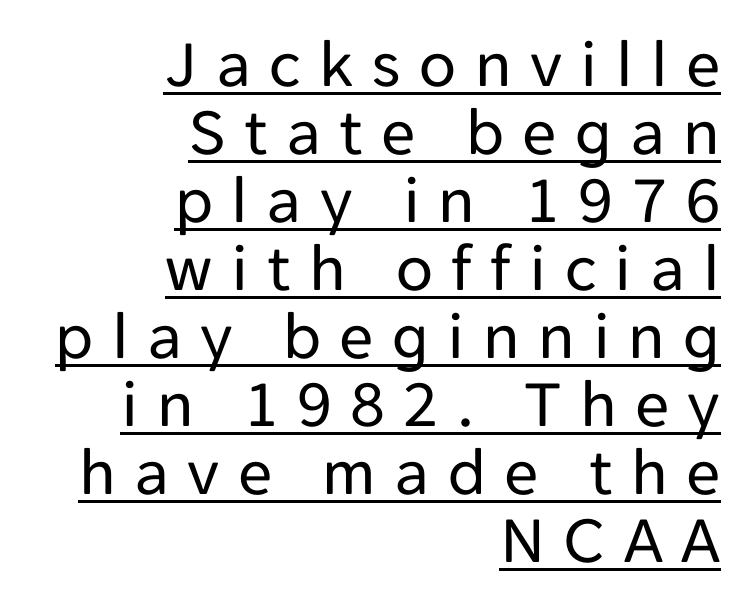
The image shows 68 px regular-weight sans-serif type, upright; set right-aligned, tight line spacing (1.0x), unusually wide letter spacing (+0.27 em), underlined; low stroke contrast and a medium x-height.
